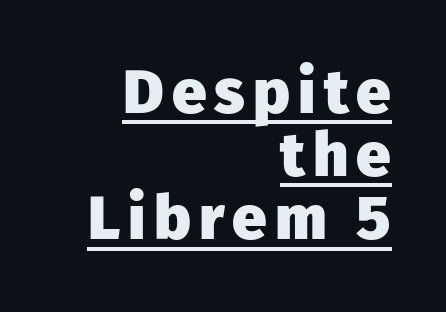
Q: Is the text bold? A: Yes.
Q: Is the text italic (slanted)? A: No, it is upright.
Q: Is the typeface a serif or a sans-serif typeface? A: Sans-serif.
Q: Is the text underlined? A: Yes.
Q: How is the paragraph aligned? A: Right-aligned.
Q: Is the spacing between lines tight, normal or loose? A: Tight.
Q: Width (condensed, normal, or wide)? A: Normal.
Q: Stroke contrast? A: Low.
Q: x-height? A: Medium.
Q: Monospaced? A: No.
